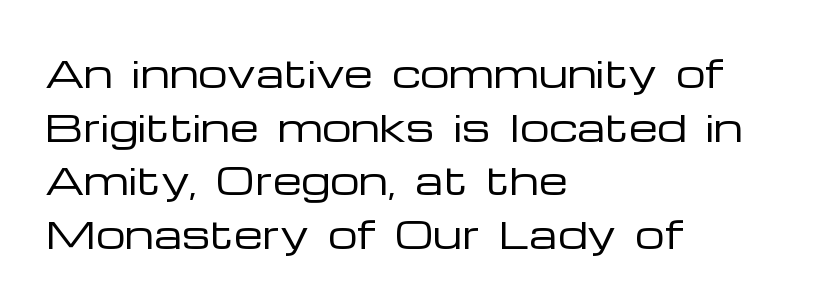
The image shows 37 px regular-weight, wide sans-serif type, upright; set left-aligned, normal line spacing (1.45x), normal letter spacing, not underlined; low stroke contrast and a medium x-height.
